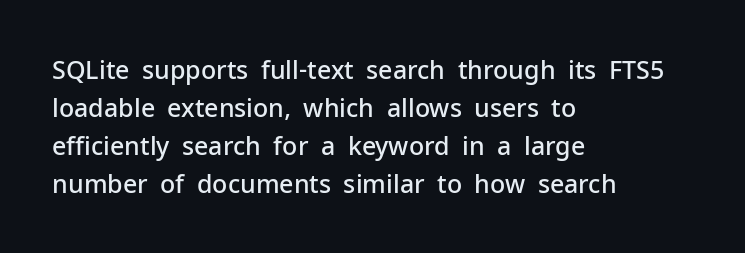
Q: Is the text bold? A: Semi-bold.
Q: Is the text italic (slanted)? A: No, it is upright.
Q: Is the text underlined? A: No.
Q: How is the paragraph aligned? A: Left-aligned.
Q: Is the spacing between letters normal or unusually wide? A: Normal.
Q: Is the spacing between lines tight, normal or loose? A: Normal.
